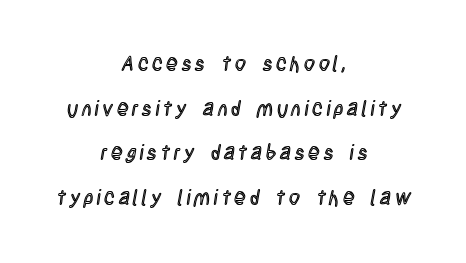
Q: Is the text italic (slanted)? A: Yes.
Q: Is the text underlined? A: No.
Q: How is the paragraph aligned? A: Centered.
Q: Is the spacing between lines tight, normal or loose? A: Loose.
